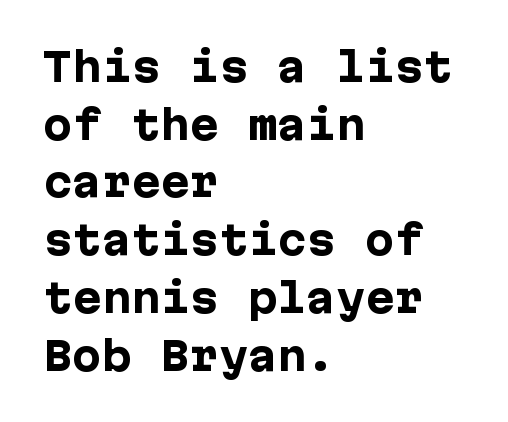
Leading matches the norm, producing a regular column. Unmarked baselines from the first word to the last. Strong, thick strokes mark this as bold type. The text was rendered using a sans face with plain stroke endings.
